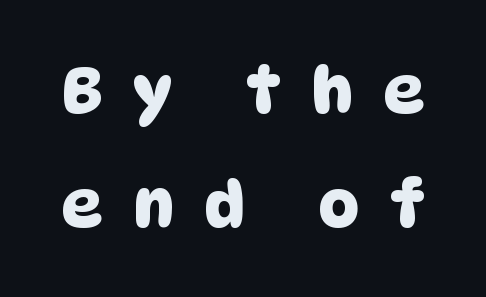
{"serif": "no", "width": "normal", "stroke_contrast": "low", "x_height": "large", "monospaced": "no", "underline": "no", "line_spacing_ratio": 1.81, "letter_spacing": "wide", "letter_spacing_em": 0.49, "glyph_px": 63}
